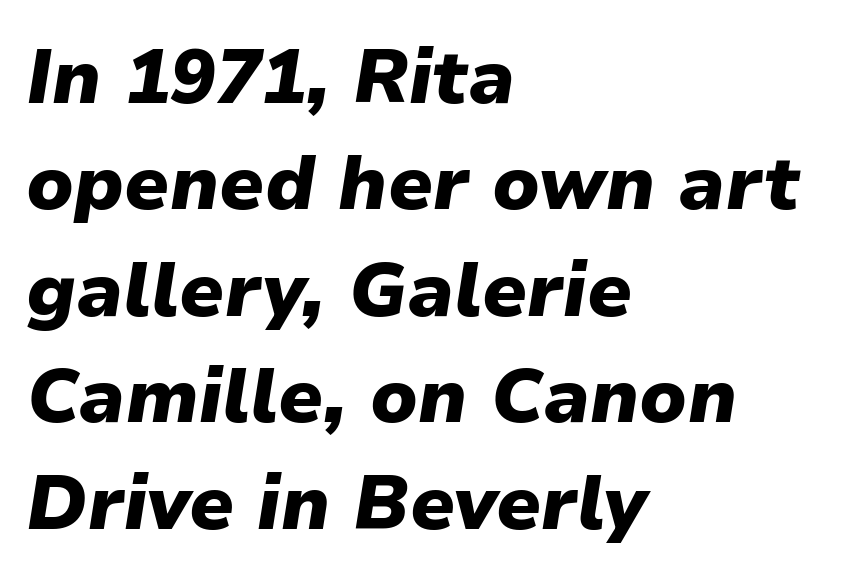
Compared with an ordinary text face, these strokes are far heavier — a full bold. Notice how the stems are inclined rather than vertical — that's the hallmark of italics. This sample uses plain, unmodified letter spacing. These lines are rendered in a variable-pitch font. Check the space under the baseline: it is left empty.
